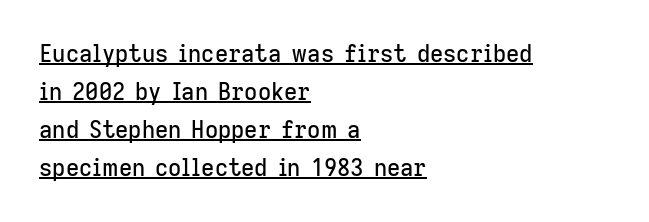
{"italic": "no", "underline": "yes", "align": "left", "line_spacing": "normal", "line_spacing_ratio": 1.65, "letter_spacing": "normal", "letter_spacing_em": 0.0, "glyph_px": 23}
